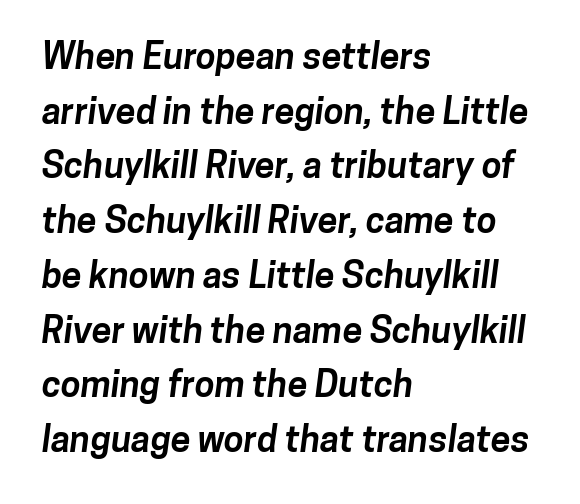
This rendering features lettering with no underline. I'd describe the lettering as bold — thick and assertive. This sample is left-justified, so line endings fall wherever the words run out. The line texture is even and compact thanks to regular tracking. The passage shown is typed in a proportional face where columns would drift.
